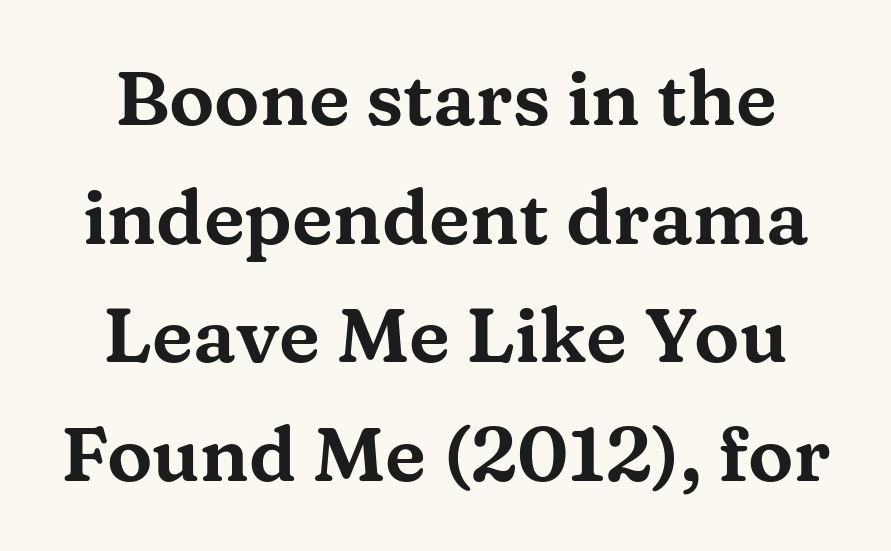
The image shows 76 px wide serif type, upright; set normal line spacing (1.56x), normal letter spacing, not underlined; medium stroke contrast and a medium x-height.
